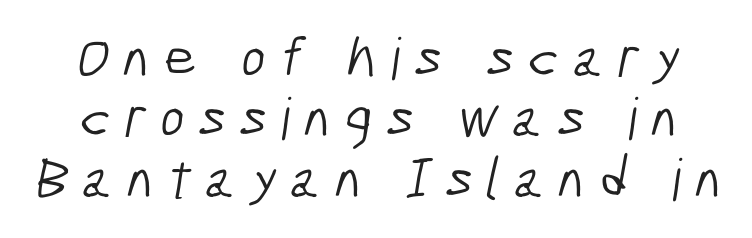
{"serif": "no", "bold": "no", "weight": "light", "width": "condensed", "stroke_contrast": "low", "x_height": "medium", "monospaced": "no", "underline": "no", "line_spacing": "tight", "line_spacing_ratio": 1.04, "letter_spacing": "wide", "letter_spacing_em": 0.24, "glyph_px": 58}
